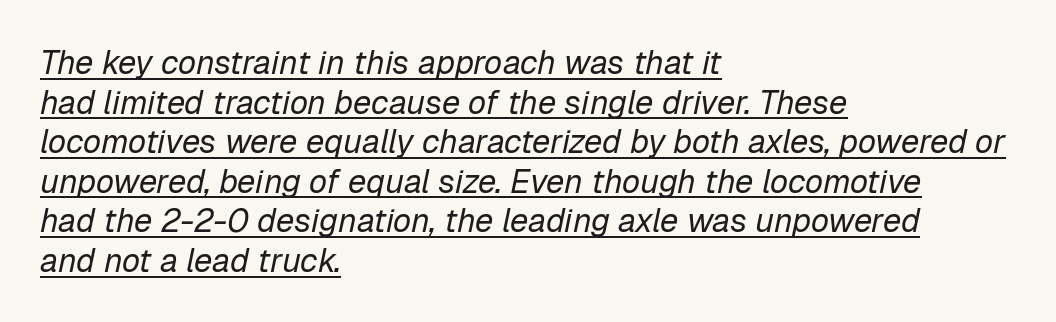
{"italic": "yes", "lean": "right", "slant_degrees": 12, "bold": "no", "weight": "regular", "width": "normal", "stroke_contrast": "low", "x_height": "medium", "monospaced": "no", "underline": "yes", "align": "left", "line_spacing_ratio": 1.2, "letter_spacing": "normal", "letter_spacing_em": 0.0, "glyph_px": 33}
